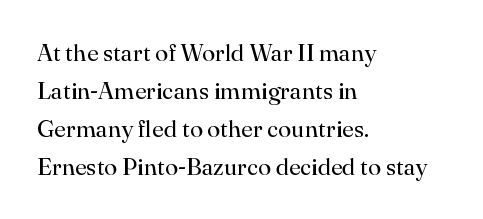
The image shows 24 px text type, upright; set left-aligned, normal line spacing (1.58x), normal letter spacing, not underlined.
